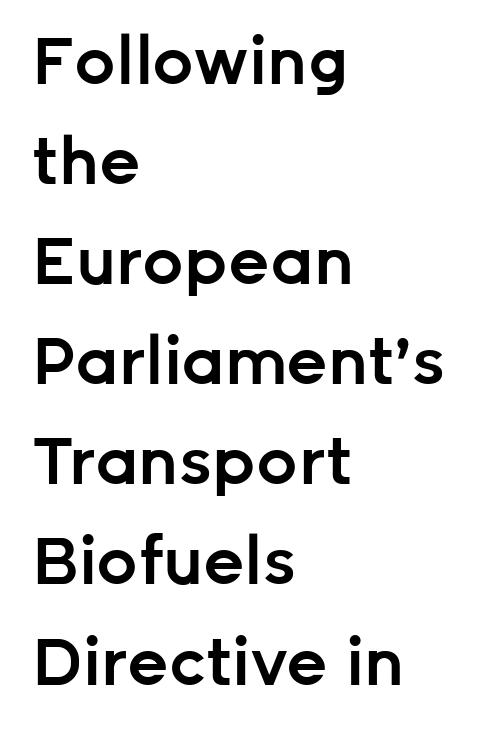
Q: Is the text bold? A: Semi-bold.
Q: Is the text italic (slanted)? A: No, it is upright.
Q: Is the typeface a serif or a sans-serif typeface? A: Sans-serif.
Q: Is the text underlined? A: No.
Q: How is the paragraph aligned? A: Left-aligned.
Q: Is the spacing between letters normal or unusually wide? A: Normal.
Q: Is the spacing between lines tight, normal or loose? A: Normal.
Q: Width (condensed, normal, or wide)? A: Normal.
Q: Stroke contrast? A: Low.
Q: x-height? A: Medium.
Q: Monospaced? A: No.
